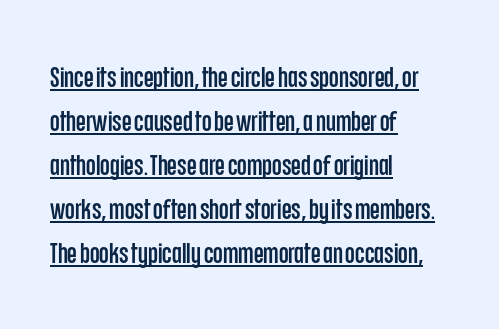
{"serif": "no", "italic": "no", "width": "condensed", "stroke_contrast": "low", "x_height": "large", "monospaced": "no", "underline": "yes", "align": "left", "line_spacing": "normal", "line_spacing_ratio": 1.57, "letter_spacing": "normal", "letter_spacing_em": 0.0, "glyph_px": 28}
